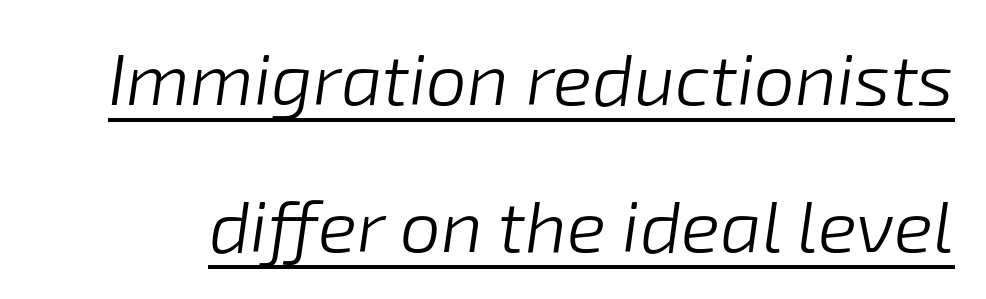
Q: Is the text bold? A: No.
Q: Is the text italic (slanted)? A: Yes, it leans right by about 8 degrees.
Q: Is the text underlined? A: Yes.
Q: Is the spacing between letters normal or unusually wide? A: Normal.
Q: Is the spacing between lines tight, normal or loose? A: Loose.
Q: Width (condensed, normal, or wide)? A: Normal.
Q: Stroke contrast? A: Low.
Q: x-height? A: Medium.
Q: Monospaced? A: No.
